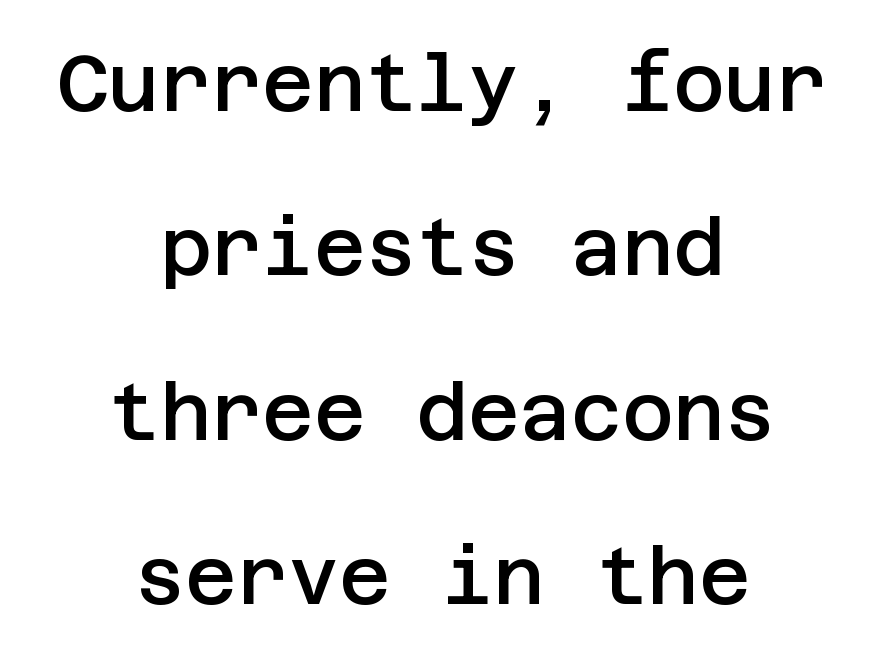
The glyphs are unaccompanied by any horizontal stroke below them. The text was rendered using a sans face with plain stroke endings. How heavy is the stroke? Medium-heavy — a semibold, shy of bold. This is roman type, the default non-slanted kind. What's the leading like? Stretched, with rows far apart.
